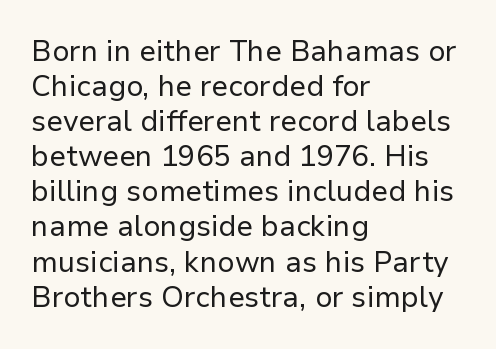
A bare baseline throughout the passage. The face used here is a sans, in the tradition of grotesques and geometrics. The letters advance in unequal steps, a hallmark of proportional type. Unlike italic type, these characters show no tilt at all. These lines stack with their left ends in a neat column.
